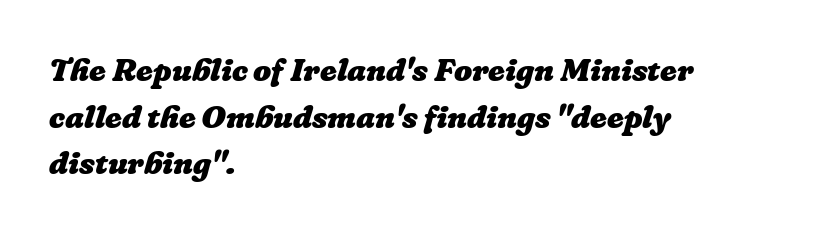
The image shows 32 px heavy type; set left-aligned, normal line spacing (1.46x), normal letter spacing, not underlined; low stroke contrast and a medium x-height.
